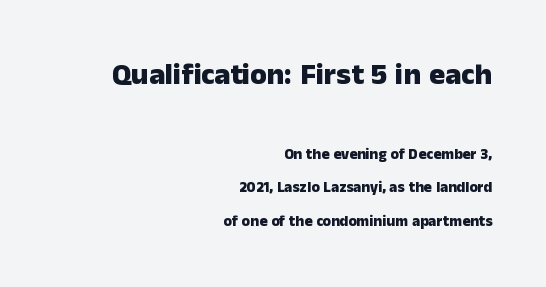
A typesetter would mark this as roman, not italic. Line ends are locked; line starts wander. The letters in the upper block stand taller than those in the block below. Serif or sans? Sans — the stroke terminals are bare. Notice the wide empty band between every row — that's loose leading. Here the designer chose a conventional face with non-uniform glyph widths.
